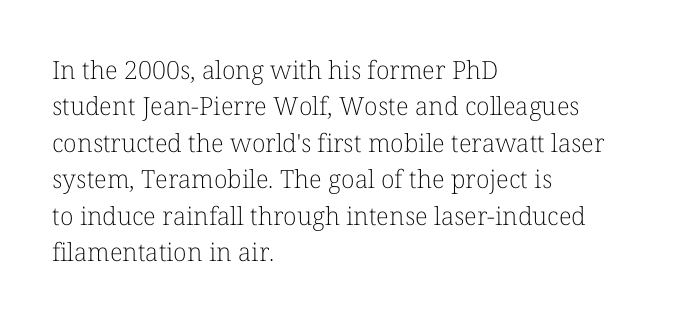
In terms of posture, this sample is upright. The passage shown has conventional tracking throughout. The zone under the glyphs is completely vacant. The lines are quadded left. These glyphs show unthickened strokes, regular width or finer. Rows of type keep a routine distance in the vertical direction.
